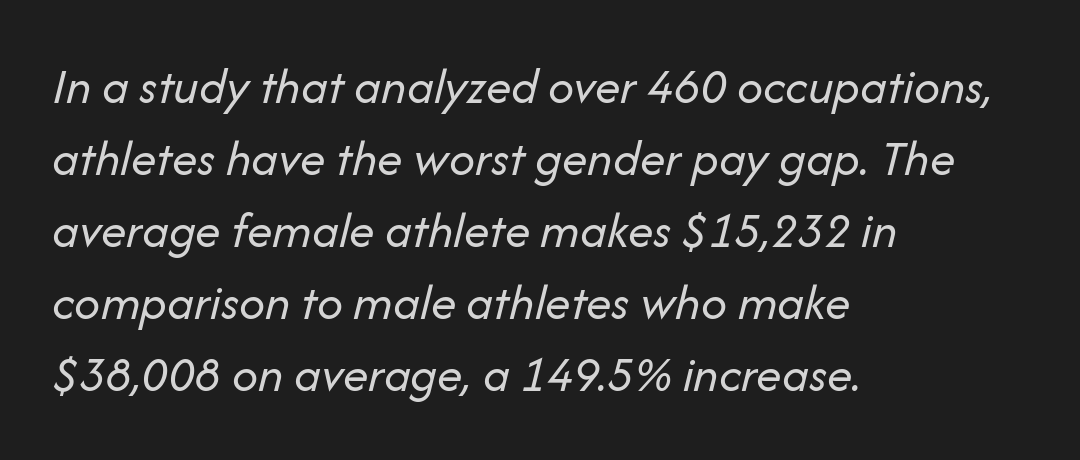
A typesetter would call this zero additional tracking. Honestly, there is no underline to notice here at all. Notice how the stems are inclined rather than vertical — that's the hallmark of italics. The rag falls on the right side of this text block. Is this a heavy cut? Hardly; it is regular or lighter. These lines sit exactly where default settings would place them.
